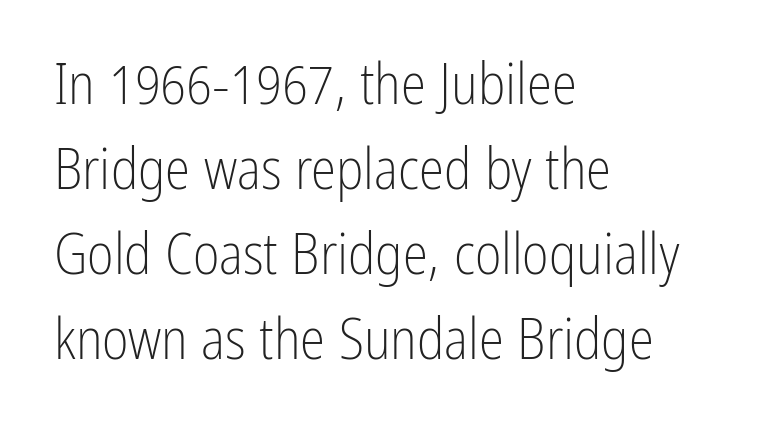
Q: Is the text bold? A: No.
Q: Is the text italic (slanted)? A: No, it is upright.
Q: Is the typeface a serif or a sans-serif typeface? A: Sans-serif.
Q: Is the text underlined? A: No.
Q: How is the paragraph aligned? A: Left-aligned.
Q: Is the spacing between letters normal or unusually wide? A: Normal.
Q: Is the spacing between lines tight, normal or loose? A: Normal.
Q: Width (condensed, normal, or wide)? A: Condensed.
Q: Stroke contrast? A: Low.
Q: x-height? A: Medium.
Q: Monospaced? A: No.
